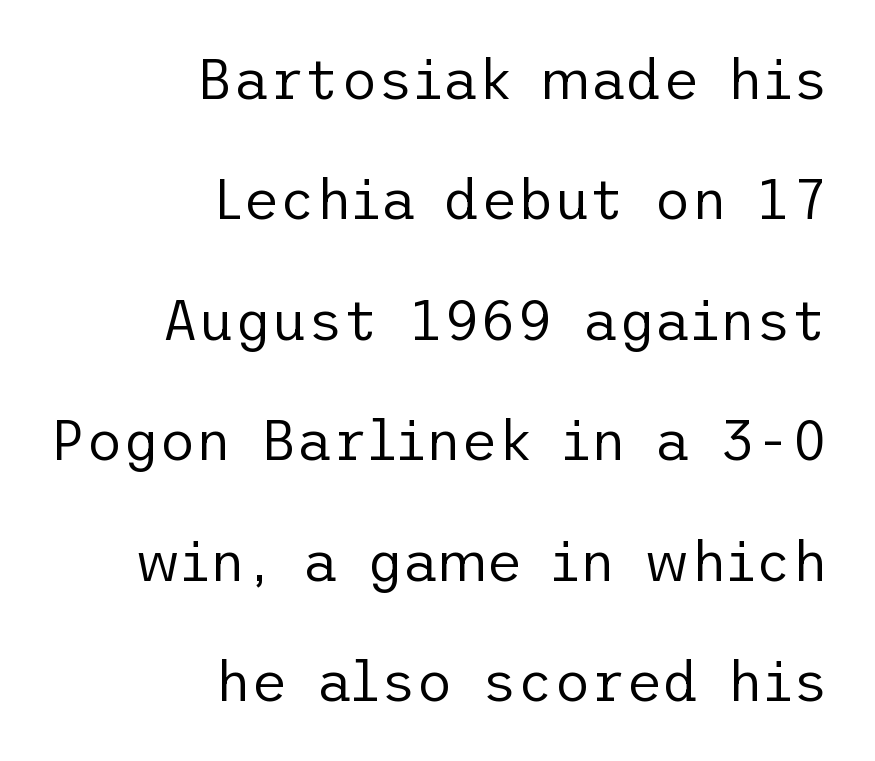
Any mark beneath the type? The region is blank. Regarding leading, the lines here are spaced well apart. On a weight scale, this lands at 450 or below. Here the glyphs are tracked normally, forming tight word shapes. Examine the stroke ends and you'll find no serifs.
